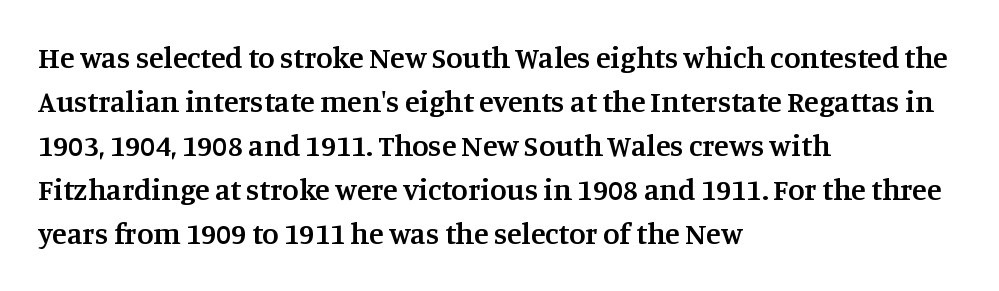
Q: Is the text bold? A: Semi-bold.
Q: Is the text italic (slanted)? A: No, it is upright.
Q: Is the typeface a serif or a sans-serif typeface? A: Serif.
Q: Is the text underlined? A: No.
Q: How is the paragraph aligned? A: Left-aligned.
Q: Is the spacing between letters normal or unusually wide? A: Normal.
Q: Is the spacing between lines tight, normal or loose? A: Normal.
Q: Width (condensed, normal, or wide)? A: Normal.
Q: Stroke contrast? A: Medium.
Q: x-height? A: Large.
Q: Monospaced? A: No.
